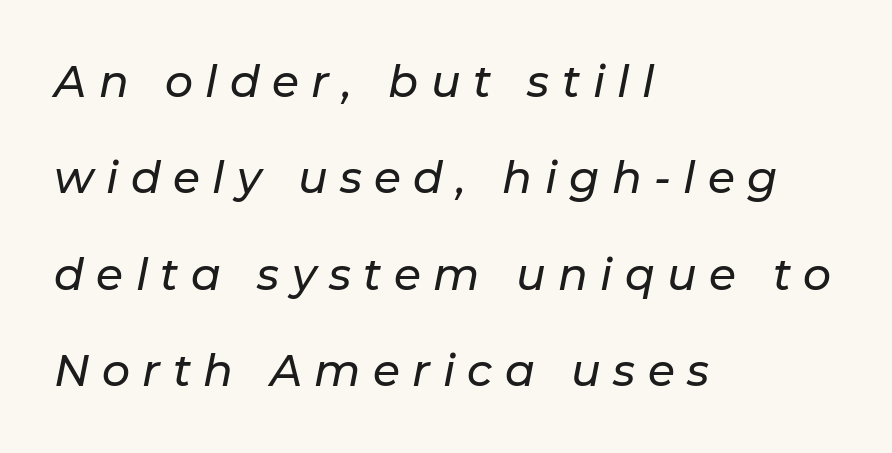
The space directly below the letters is spotless. Reading down the column, the eye jumps a long way to each next line. The passage shown is typed in a proportional face where columns would drift. When letters slant like this, we call the style italic.
